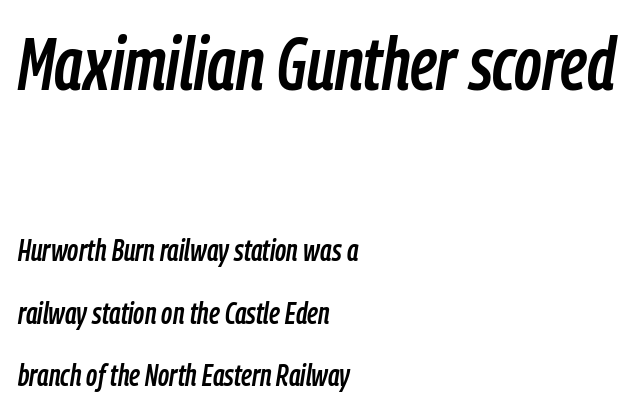
Does the bottom block carry the larger type? No, the top block does. Each letter keeps its own natural width here, so spacing adapts to shape. The vertical gap from one line to the next is large. Reading down the block, your eye returns to a fixed left position each line. A bare baseline throughout the passage.
